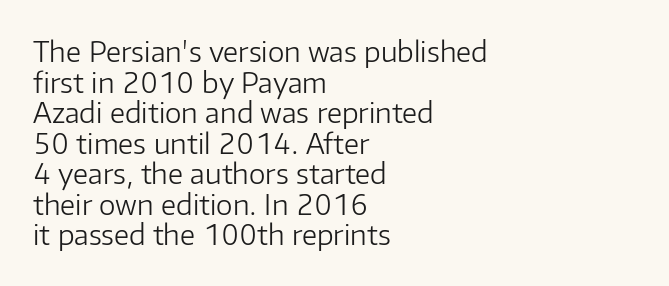
{"serif": "no", "italic": "no", "bold": "no", "weight": "light", "width": "normal", "stroke_contrast": "low", "x_height": "medium", "monospaced": "no", "underline": "no", "align": "left", "line_spacing": "tight", "line_spacing_ratio": 1.09, "letter_spacing": "normal", "letter_spacing_em": 0.0, "glyph_px": 28}
